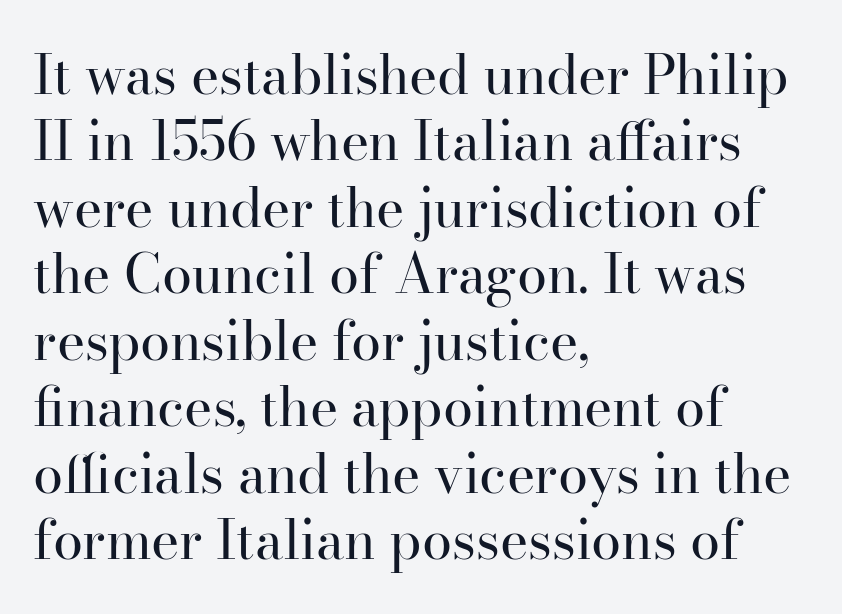
The setting favours the left margin, as ordinary paragraphs usually do. A typesetter would label this face a serif. In terms of posture, this sample is upright. This reads as an unemphasized weight, regular at the heaviest. Note the varied advance widths — an 'i' is clearly narrower than an 'm'. Characters follow at the spacing the type designer built in.
